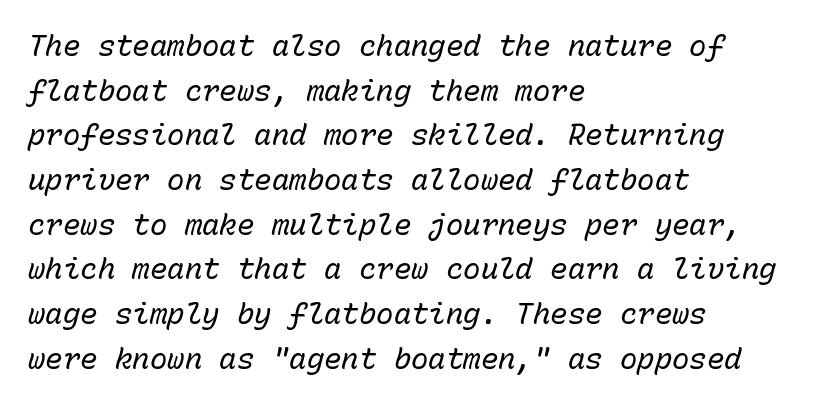
Students, observe: this is what conventionally led text looks like. A quiet, ordinary-to-light weight characterises the typeface. The horizontal fit of the characters is conventional and even. Italic? Definitely — the glyphs are oblique. The passage shown is typed in a monospace face where columns stay perfectly aligned.
